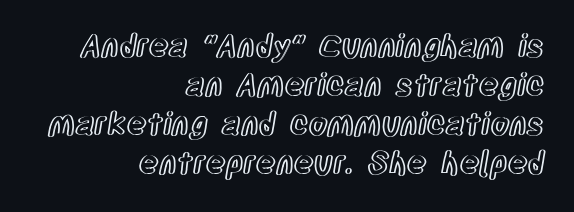
Descender tails drop into unmarked territory. Characters follow at the spacing the type designer built in. The setting favours the right margin, as signatures and pull-quotes sometimes do. If you measured baseline to baseline, you'd find a middling distance. The passage shown is typed in a proportional face where columns would drift.
